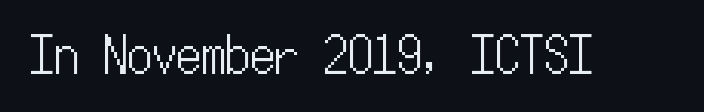
Q: Is the text italic (slanted)? A: No, it is upright.
Q: Is the text underlined? A: No.
Q: Is the spacing between letters normal or unusually wide? A: Normal.
Q: Width (condensed, normal, or wide)? A: Condensed.
Q: Stroke contrast? A: Low.
Q: x-height? A: Medium.
Q: Monospaced? A: Yes.
